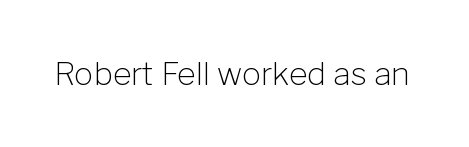
The face used here is a sans, in the tradition of grotesques and geometrics. These lines are rendered in a variable-pitch font. This rendering features lettering with no underline. Standard letterfit; no display-style spreading of the glyphs. The passage shown is not bold in any degree.
